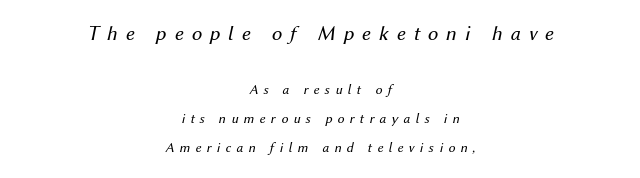
Q: Is the text bold? A: No.
Q: Is the text italic (slanted)? A: Yes, it leans right by about 12 degrees.
Q: Is the text underlined? A: No.
Q: How is the paragraph aligned? A: Centered.
Q: Is the spacing between letters normal or unusually wide? A: Unusually wide.
Q: Is the spacing between lines tight, normal or loose? A: Loose.
Q: Which block of text is set in a larger size, the first (top) or the second (bottom)? A: The first (top) one.
